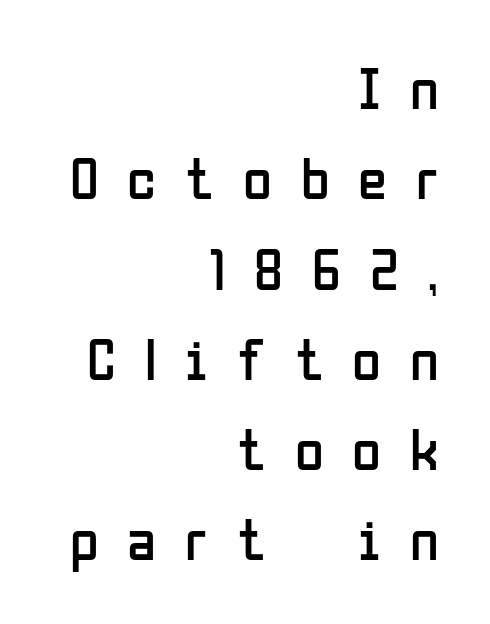
The image shows 59 px regular-weight, condensed sans-serif type, upright; set right-aligned, normal line spacing (1.53x), unusually wide letter spacing (+0.49 em), not underlined; low stroke contrast and a medium x-height.
